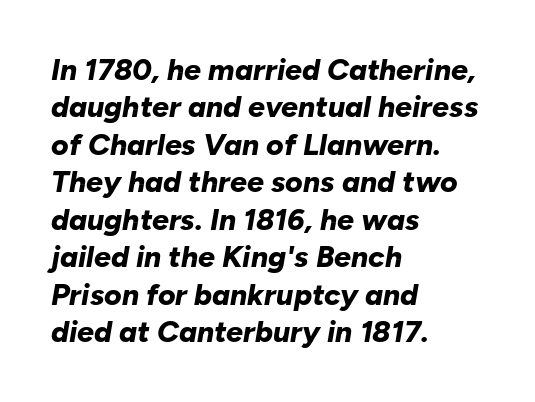
{"italic": "yes", "lean": "right", "slant_degrees": 10, "bold": "yes", "weight": "bold", "width": "normal", "stroke_contrast": "low", "x_height": "medium", "monospaced": "no", "underline": "no", "align": "left", "line_spacing": "normal", "line_spacing_ratio": 1.25, "letter_spacing": "normal", "letter_spacing_em": 0.0, "glyph_px": 30}
